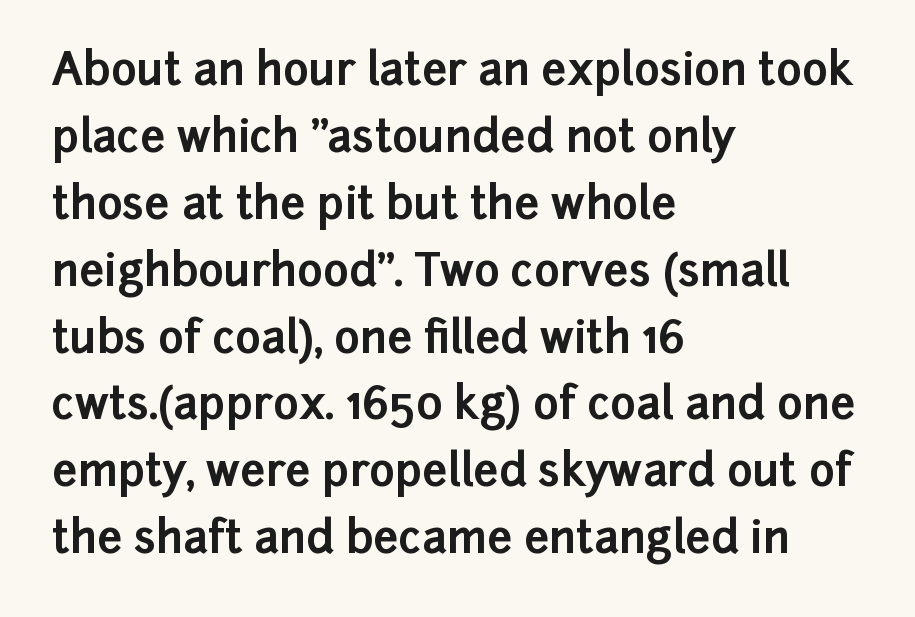
The image shows 44 px bold sans-serif type, upright; set left-aligned, normal line spacing (1.52x), normal letter spacing, not underlined; low stroke contrast and a medium x-height.
